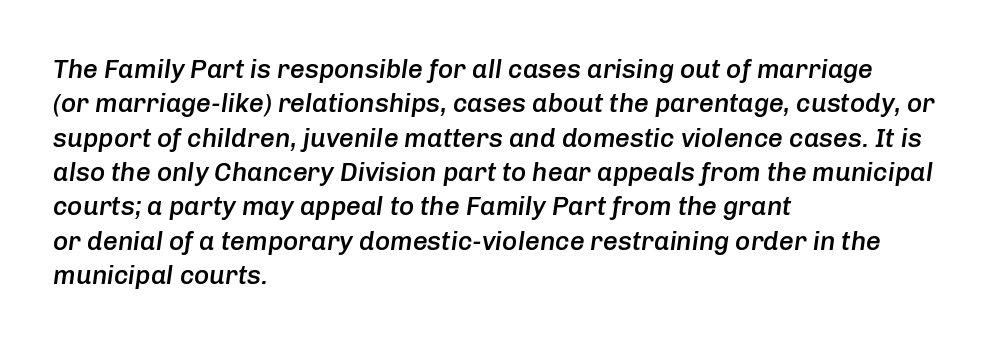
{"italic": "yes", "lean": "right", "slant_degrees": 8, "bold": "semi", "underline": "no", "align": "left", "line_spacing": "normal", "line_spacing_ratio": 1.32, "letter_spacing": "normal", "letter_spacing_em": 0.0, "glyph_px": 26}
